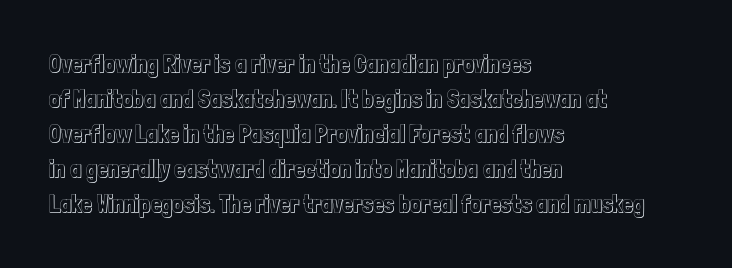
Style check: upright. The designer left line spacing at the default. Casual observation: everything's shoved over to the left. Tracking here is standard; glyphs follow each other at the usual distance. The foot of each line stays bare and open.
